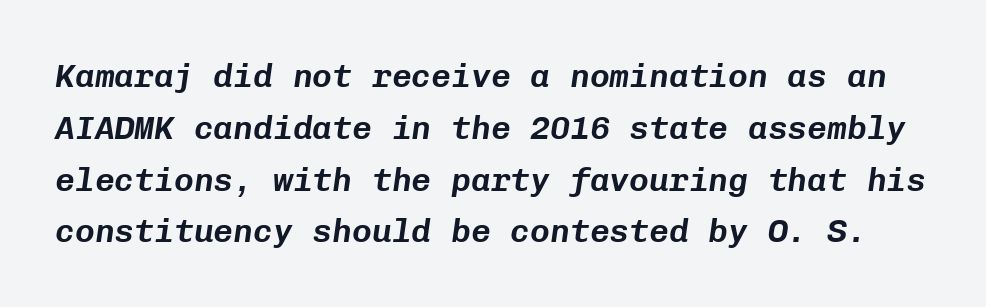
{"italic": "yes", "lean": "right", "slant_degrees": 8, "width": "normal", "stroke_contrast": "low", "x_height": "medium", "monospaced": "yes", "underline": "no", "line_spacing": "normal", "line_spacing_ratio": 1.57, "letter_spacing": "normal", "letter_spacing_em": 0.0, "glyph_px": 33}
